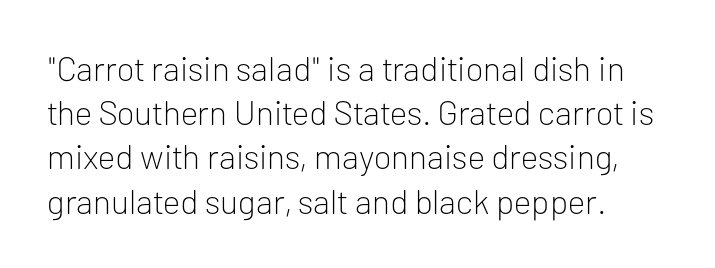
{"serif": "no", "italic": "no", "bold": "no", "weight": "light", "width": "normal", "stroke_contrast": "low", "x_height": "medium", "monospaced": "no", "underline": "no", "line_spacing": "normal", "line_spacing_ratio": 1.3, "letter_spacing": "normal", "letter_spacing_em": 0.0, "glyph_px": 34}
